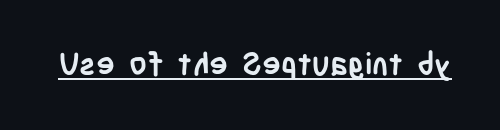
Q: Is the text bold? A: Yes.
Q: Is the text italic (slanted)? A: No, it is upright.
Q: Is the typeface a serif or a sans-serif typeface? A: Sans-serif.
Q: Is the text underlined? A: Yes.
Q: Is the spacing between letters normal or unusually wide? A: Normal.
Q: Width (condensed, normal, or wide)? A: Condensed.
Q: Stroke contrast? A: Low.
Q: x-height? A: Large.
Q: Monospaced? A: No.
